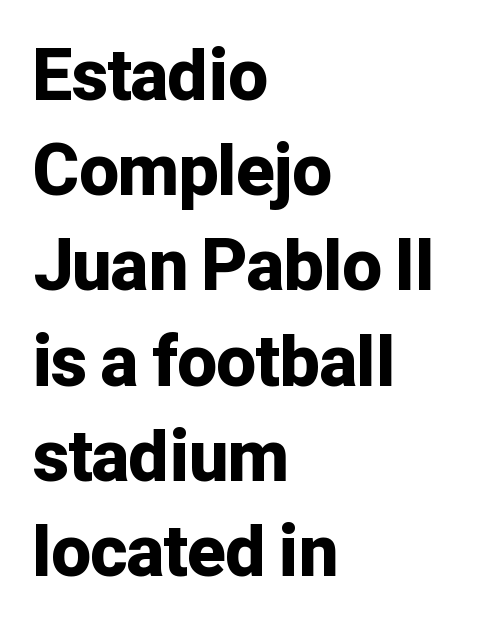
The image shows 70 px bold sans-serif type, upright; set left-aligned, normal line spacing (1.36x), normal letter spacing, not underlined; low stroke contrast and a medium x-height.
